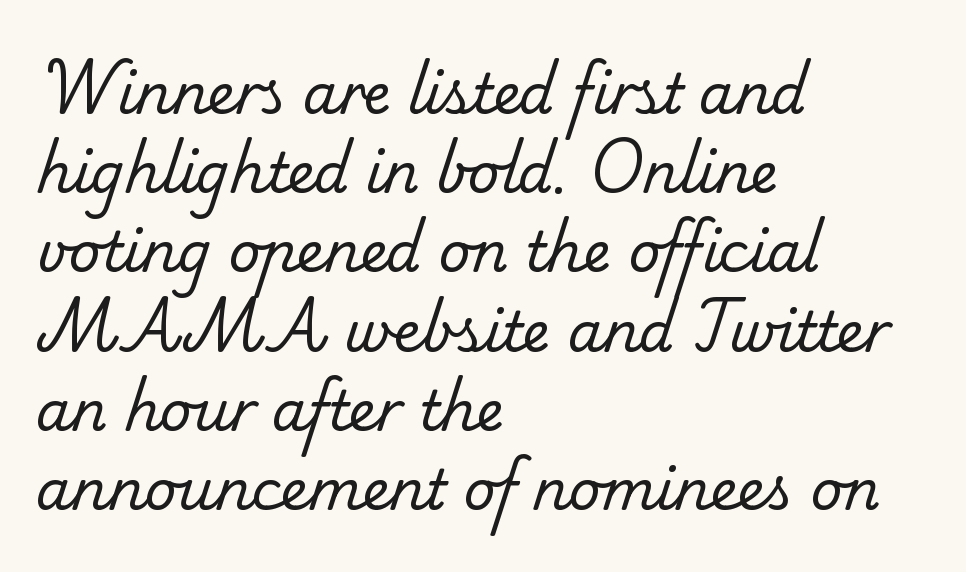
Clear beneath every line of the passage. The passage shown stacks its lines at a standard gap. Look at the bottom of the vertical strokes: they flare into serifs here. The strokes carry an ordinary text weight at most.
